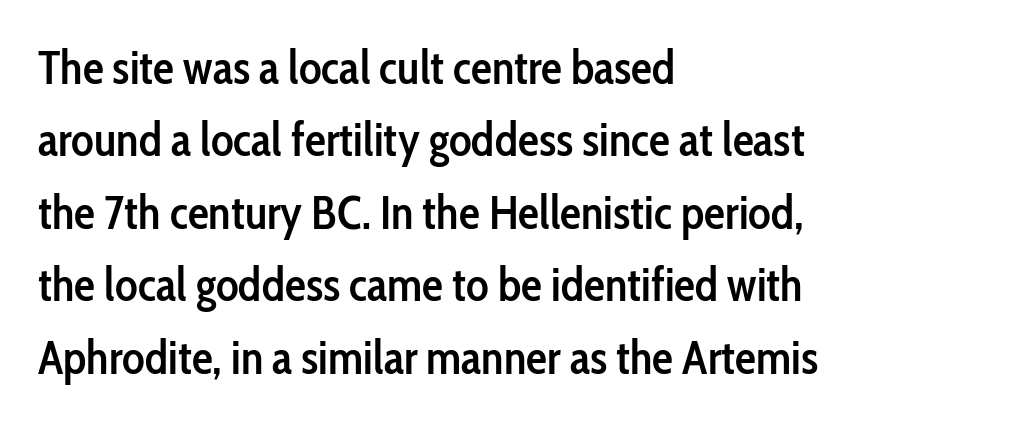
The rendering uses natural spacing where letterforms have individual widths. Firm but not heavy-handed strokes: this text is semibold. The lettering stays uniformly vertical, giving the passage a roman look. Typeset ragged right — the left edge is the straight one. Is the letter spacing exaggerated? No — it looks like the ordinary default.
